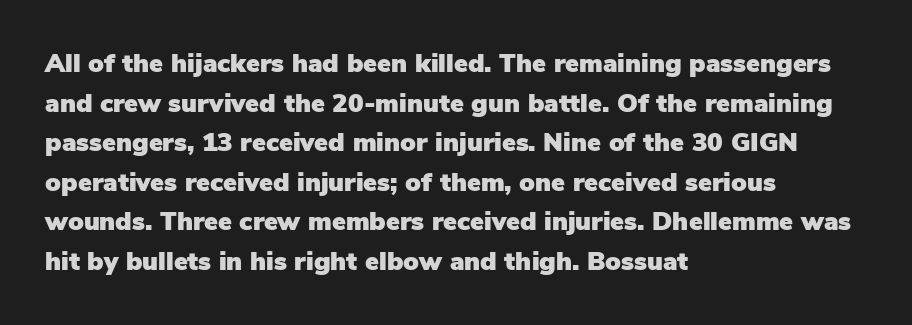
{"italic": "no", "underline": "no", "align": "left", "line_spacing": "normal", "line_spacing_ratio": 1.52, "letter_spacing": "normal", "letter_spacing_em": 0.0, "glyph_px": 26}
